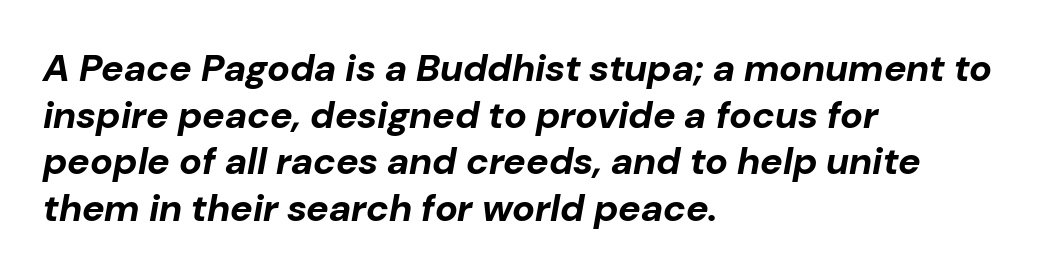
The image shows 38 px bold type, italic (leaning right); set left-aligned, line spacing 1.23x, normal letter spacing, not underlined; low stroke contrast and a medium x-height.
